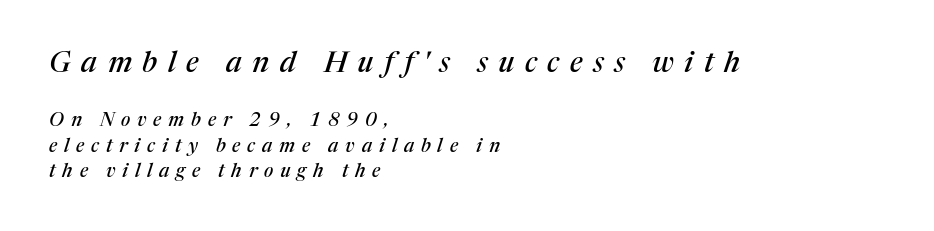
The image shows 29 px serif type, italic (leaning right); set left-aligned, normal line spacing (1.34x), unusually wide letter spacing (+0.36 em), not underlined; the first (top) block is 1.53x larger; medium stroke contrast and a medium x-height.
